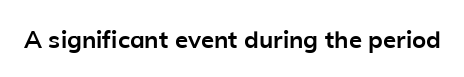
The image shows 24 px bold type, upright; set normal letter spacing, not underlined.
